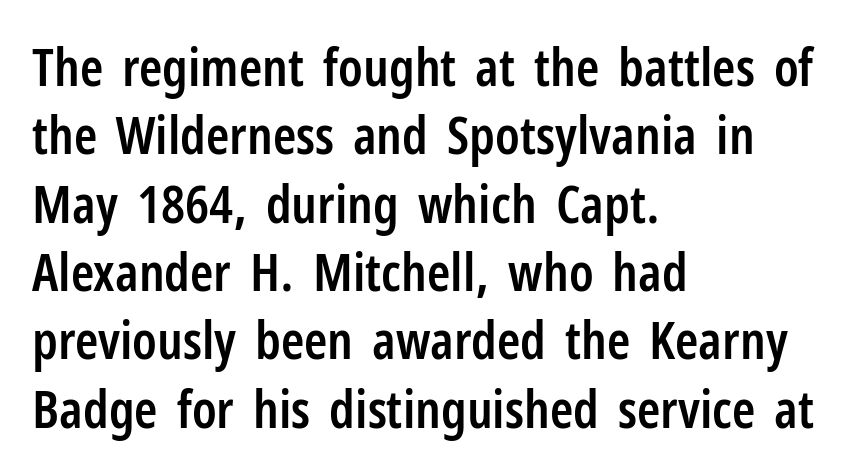
Reading down the block, your eye returns to a fixed left position each line. Anything drawn beneath the words? Only blank space. What's the leading like? Ordinary, nothing unusual. Do the letters lean? They stand straight. Observe the ordinary spacing: letters are neighbours, not strangers. Stroke terminals: plain, sans-serif.
